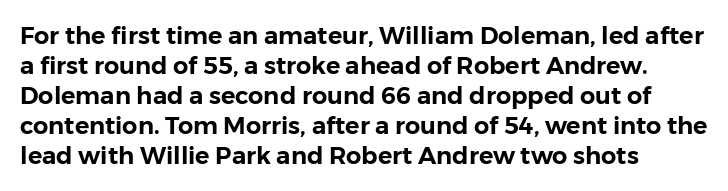
The lines in this sample share a left origin and differ only in where they stop. Tracking here is standard; glyphs follow each other at the usual distance. How would I describe the line gaps? Plain and ordinary. You can tell it's not italic because the verticals are truly vertical.
